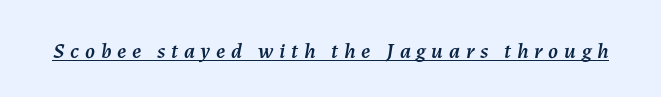
The image shows 22 px text type, italic (leaning right); set unusually wide letter spacing (+0.26 em), underlined.
